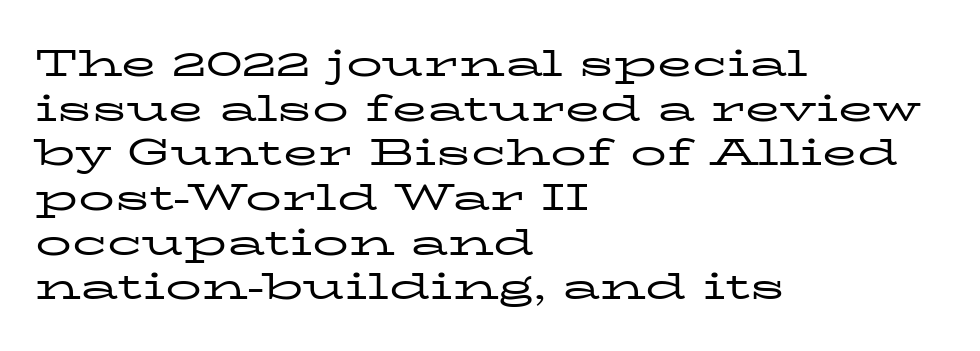
Q: Is the text bold? A: No.
Q: Is the text italic (slanted)? A: No, it is upright.
Q: Is the typeface a serif or a sans-serif typeface? A: Serif.
Q: Is the text underlined? A: No.
Q: How is the paragraph aligned? A: Left-aligned.
Q: Is the spacing between letters normal or unusually wide? A: Normal.
Q: Width (condensed, normal, or wide)? A: Wide.
Q: Stroke contrast? A: Low.
Q: x-height? A: Medium.
Q: Monospaced? A: No.
